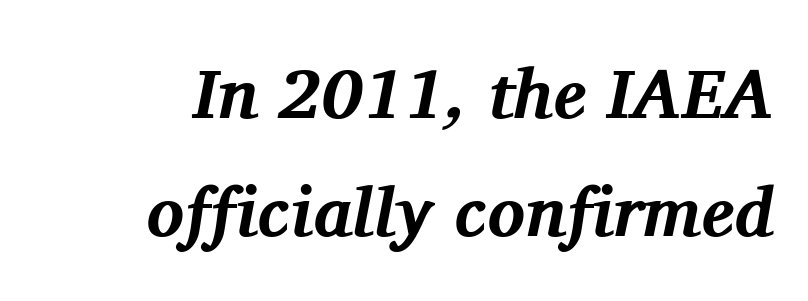
{"serif": "yes", "italic": "yes", "lean": "right", "slant_degrees": 11, "bold": "yes", "weight": "bold", "width": "normal", "stroke_contrast": "medium", "x_height": "medium", "monospaced": "no", "underline": "no", "align": "right", "line_spacing": "normal", "line_spacing_ratio": 1.68, "letter_spacing": "normal", "letter_spacing_em": 0.0, "glyph_px": 70}
